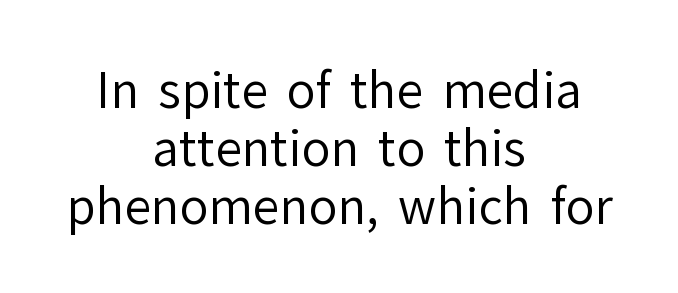
{"serif": "no", "italic": "no", "bold": "no", "weight": "regular", "width": "normal", "stroke_contrast": "low", "x_height": "medium", "monospaced": "no", "underline": "no", "align": "center", "line_spacing_ratio": 1.21, "letter_spacing": "normal", "letter_spacing_em": 0.0, "glyph_px": 48}
